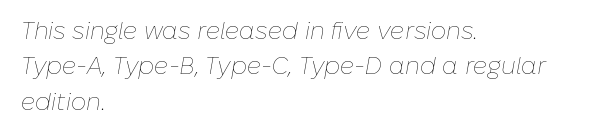
Q: Is the text bold? A: No.
Q: Is the text italic (slanted)? A: Yes, it leans right by about 10 degrees.
Q: Is the text underlined? A: No.
Q: How is the paragraph aligned? A: Left-aligned.
Q: Is the spacing between letters normal or unusually wide? A: Normal.
Q: Is the spacing between lines tight, normal or loose? A: Normal.
